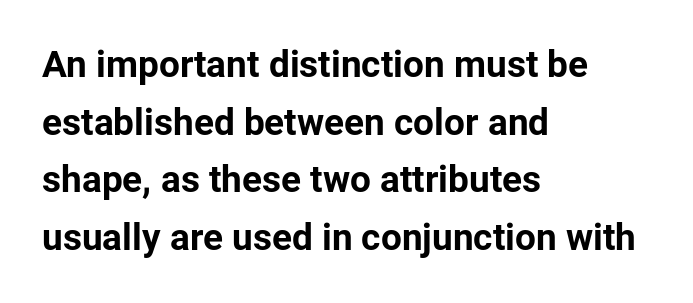
Q: Is the text bold? A: Yes.
Q: Is the text italic (slanted)? A: No, it is upright.
Q: Is the typeface a serif or a sans-serif typeface? A: Sans-serif.
Q: Is the text underlined? A: No.
Q: How is the paragraph aligned? A: Left-aligned.
Q: Is the spacing between letters normal or unusually wide? A: Normal.
Q: Is the spacing between lines tight, normal or loose? A: Normal.
Q: Width (condensed, normal, or wide)? A: Normal.
Q: Stroke contrast? A: Low.
Q: x-height? A: Medium.
Q: Monospaced? A: No.
